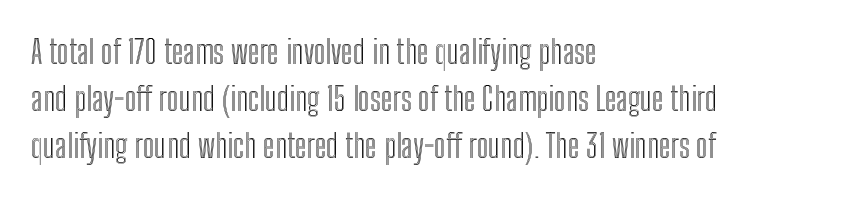
The image shows 33 px condensed type, upright; set left-aligned, normal line spacing (1.42x), normal letter spacing, not underlined; a medium x-height.
